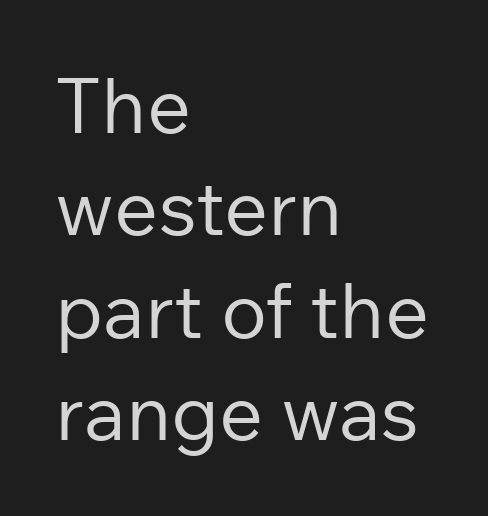
{"serif": "no", "italic": "no", "bold": "no", "weight": "regular", "width": "normal", "stroke_contrast": "low", "x_height": "medium", "monospaced": "no", "underline": "no", "align": "left", "line_spacing": "normal", "line_spacing_ratio": 1.33, "letter_spacing": "normal", "letter_spacing_em": 0.0, "glyph_px": 77}
